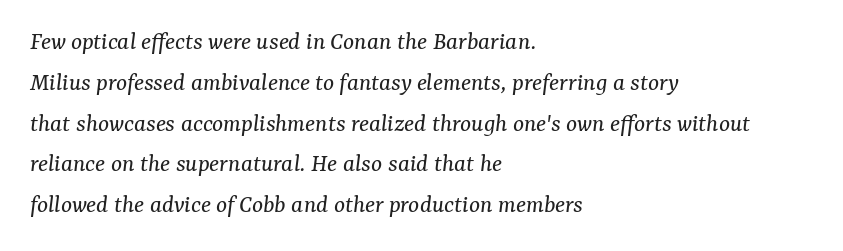
Q: Is the text bold? A: No.
Q: Is the text italic (slanted)? A: Yes, it leans right by about 7 degrees.
Q: Is the text underlined? A: No.
Q: How is the paragraph aligned? A: Left-aligned.
Q: Is the spacing between letters normal or unusually wide? A: Normal.
Q: Is the spacing between lines tight, normal or loose? A: Normal.
